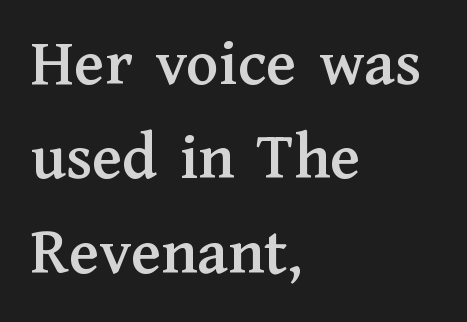
Type without underlining. Character widths vary here, with narrow letters taking less room than wide ones. The rendering keeps characters at their native spacing. Horizontal bands of white between lines are of average thickness. Rendered with straight, roman letterforms. The typeface chosen for these lines features serifs.
